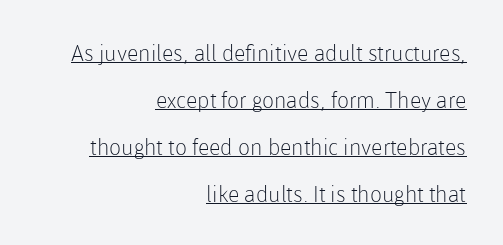
The image shows 22 px text type, upright; set right-aligned, loose line spacing (2.13x), normal letter spacing, underlined.
